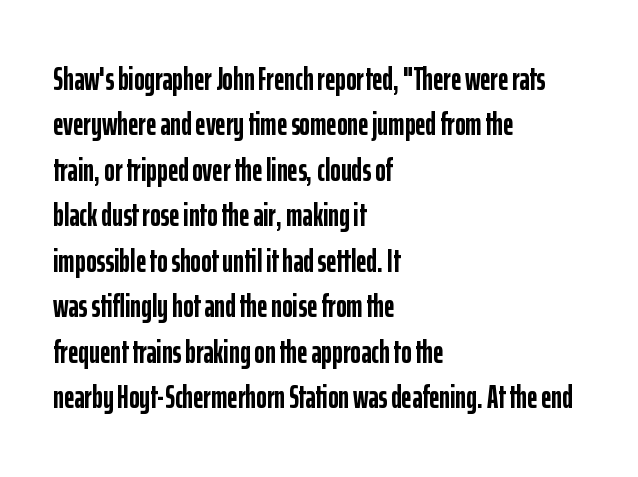
Q: Is the text bold? A: Yes.
Q: Is the text italic (slanted)? A: No, it is upright.
Q: Is the typeface a serif or a sans-serif typeface? A: Sans-serif.
Q: Is the text underlined? A: No.
Q: How is the paragraph aligned? A: Left-aligned.
Q: Is the spacing between letters normal or unusually wide? A: Normal.
Q: Is the spacing between lines tight, normal or loose? A: Normal.
Q: Width (condensed, normal, or wide)? A: Condensed.
Q: Stroke contrast? A: Low.
Q: x-height? A: Medium.
Q: Monospaced? A: No.
